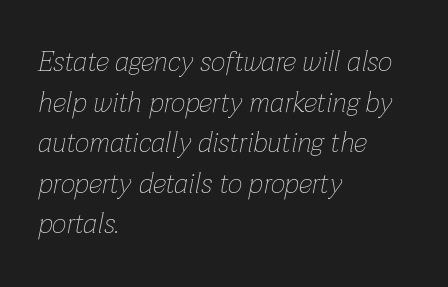
{"italic": "yes", "lean": "right", "slant_degrees": 12, "bold": "no", "weight": "thin", "width": "normal", "stroke_contrast": "low", "x_height": "medium", "monospaced": "no", "underline": "no", "align": "left", "line_spacing": "normal", "line_spacing_ratio": 1.45, "letter_spacing": "normal", "letter_spacing_em": 0.0, "glyph_px": 28}
